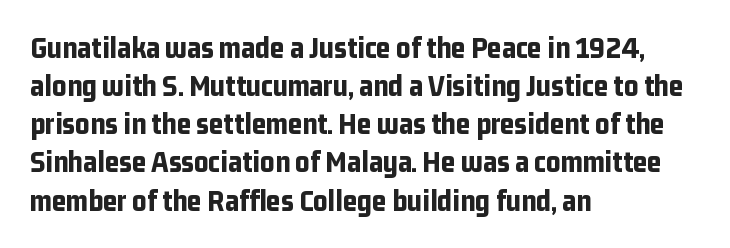
The letters advance in unequal steps, a hallmark of proportional type. The setting favours the left margin, as ordinary paragraphs usually do. Type without underlining. Observe the absence of serifs on each vertical stroke in this sample. The letters sit at their default tracking, neither squeezed nor spread.
